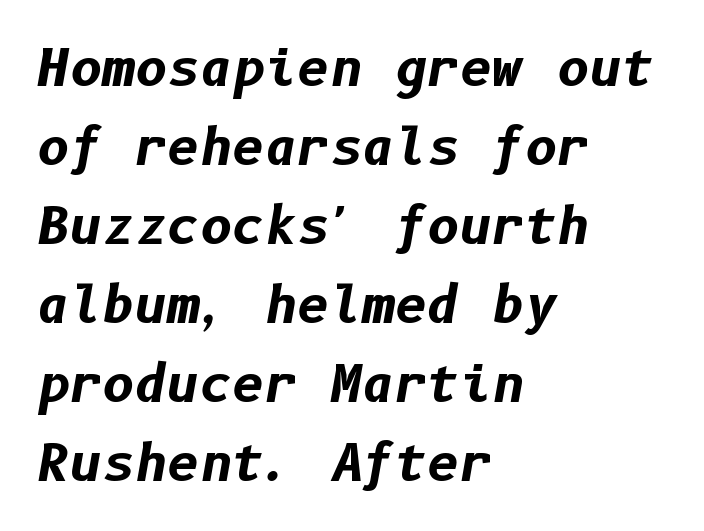
{"italic": "yes", "lean": "right", "slant_degrees": 10, "bold": "yes", "weight": "bold", "width": "normal", "stroke_contrast": "low", "x_height": "medium", "underline": "no", "align": "left", "line_spacing": "normal", "line_spacing_ratio": 1.58, "letter_spacing": "normal", "letter_spacing_em": 0.0, "glyph_px": 50}
